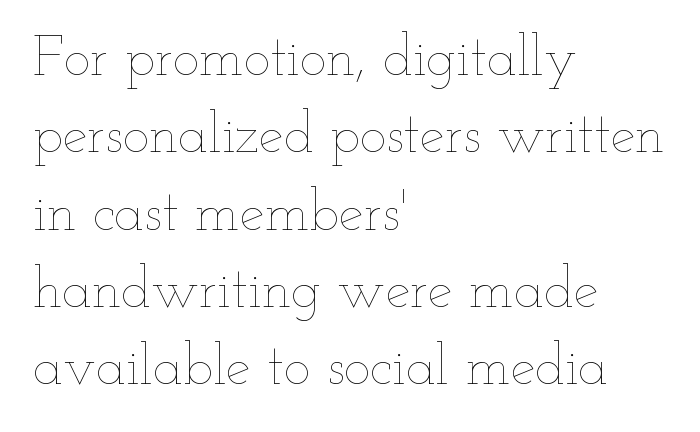
Q: Is the text bold? A: No.
Q: Is the text italic (slanted)? A: No, it is upright.
Q: Is the text underlined? A: No.
Q: How is the paragraph aligned? A: Left-aligned.
Q: Is the spacing between letters normal or unusually wide? A: Normal.
Q: Is the spacing between lines tight, normal or loose? A: Normal.
Q: Width (condensed, normal, or wide)? A: Wide.
Q: Stroke contrast? A: Low.
Q: x-height? A: Small.
Q: Monospaced? A: No.
